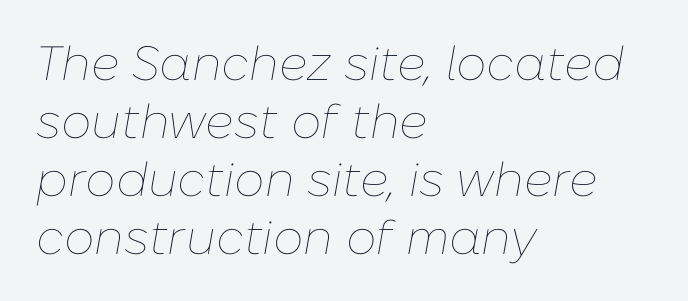
Q: Is the text bold? A: No.
Q: Is the text italic (slanted)? A: Yes, it leans right by about 10 degrees.
Q: Is the text underlined? A: No.
Q: How is the paragraph aligned? A: Left-aligned.
Q: Is the spacing between letters normal or unusually wide? A: Normal.
Q: Width (condensed, normal, or wide)? A: Normal.
Q: Stroke contrast? A: Low.
Q: x-height? A: Medium.
Q: Monospaced? A: No.
